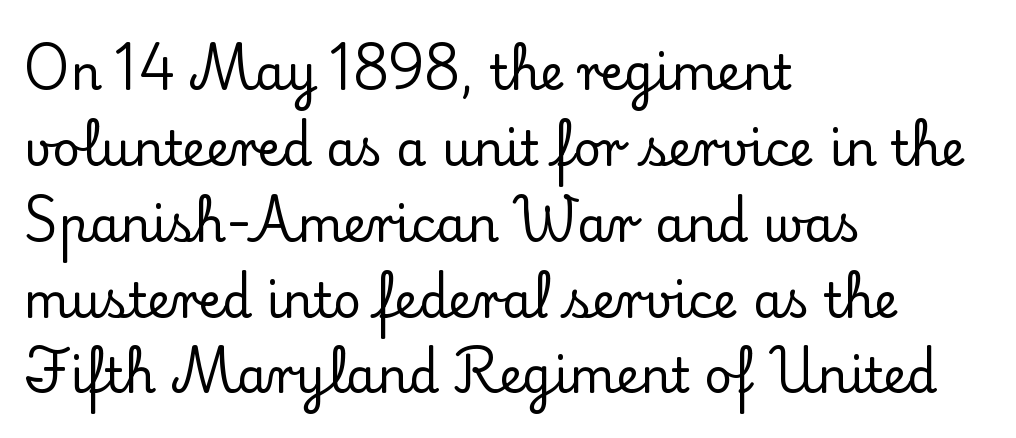
Q: Is the text italic (slanted)? A: No, it is upright.
Q: Is the typeface a serif or a sans-serif typeface? A: Serif.
Q: Is the text underlined? A: No.
Q: How is the paragraph aligned? A: Left-aligned.
Q: Is the spacing between letters normal or unusually wide? A: Normal.
Q: Is the spacing between lines tight, normal or loose? A: Normal.
Q: Width (condensed, normal, or wide)? A: Normal.
Q: Stroke contrast? A: Low.
Q: x-height? A: Small.
Q: Monospaced? A: No.
